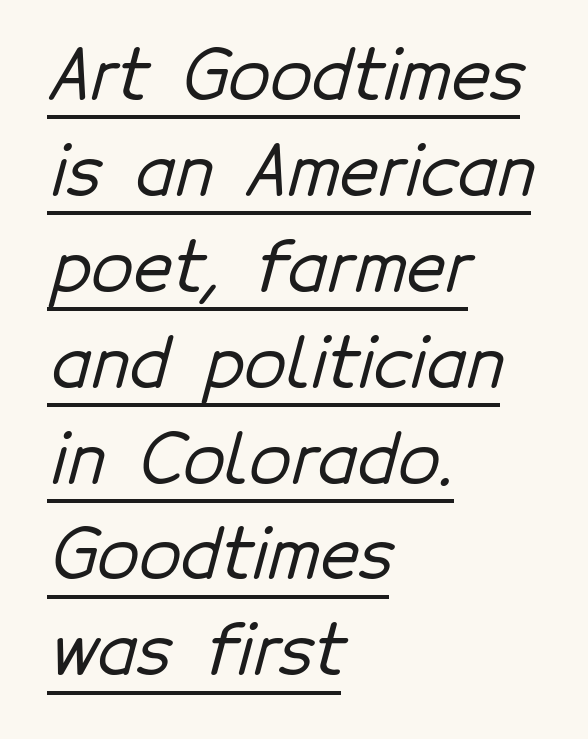
The image shows 68 px sans-serif type; set left-aligned, normal line spacing (1.41x), normal letter spacing, underlined; low stroke contrast and a medium x-height.
